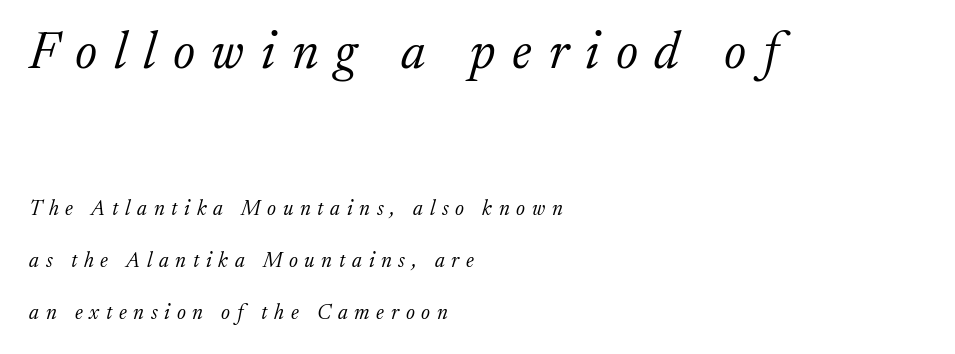
Q: Is the text bold? A: No.
Q: Is the text italic (slanted)? A: Yes, it leans right by about 17 degrees.
Q: Is the typeface a serif or a sans-serif typeface? A: Serif.
Q: Is the text underlined? A: No.
Q: How is the paragraph aligned? A: Left-aligned.
Q: Is the spacing between letters normal or unusually wide? A: Unusually wide.
Q: Is the spacing between lines tight, normal or loose? A: Loose.
Q: Which block of text is set in a larger size, the first (top) or the second (bottom)? A: The first (top) one.
Q: Width (condensed, normal, or wide)? A: Normal.
Q: Stroke contrast? A: Low.
Q: x-height? A: Medium.
Q: Monospaced? A: No.
